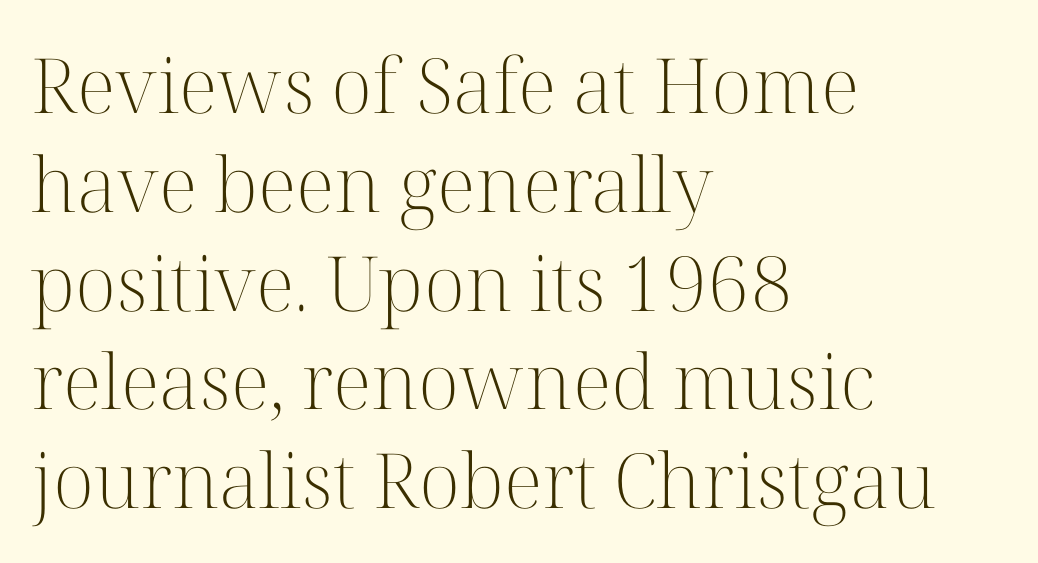
Stroke mass is kept to a normal reading level or below. The string is rendered with underlining switched off. This sample has the flowing, uneven cadence of proportional lettering. Typographically, this falls in the serif category. The passage shown stacks its lines at a standard gap. Notice how the stems are strictly vertical — no italics here.
